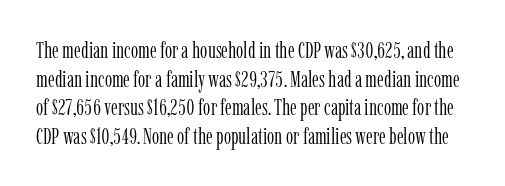
Is the stroke heavy? The answer is a plain regular-or-lighter. The font's upright variant was chosen for this text. Nobody drew a line under any word here. How are the letters spaced? Ordinarily, with no added tracking.
